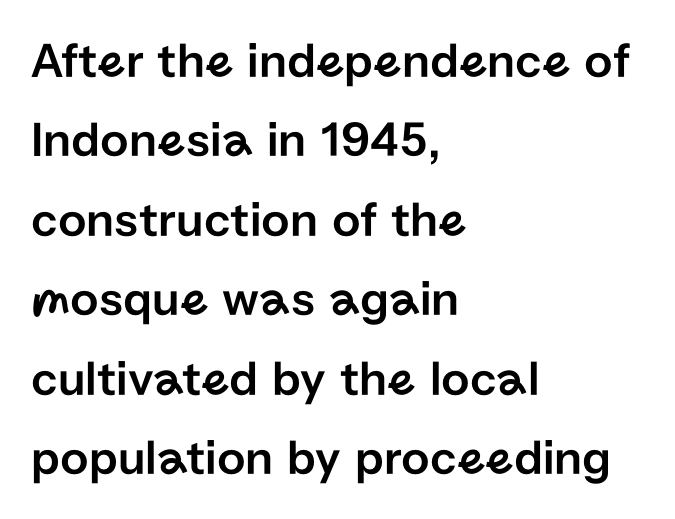
Q: Is the text italic (slanted)? A: No, it is upright.
Q: Is the typeface a serif or a sans-serif typeface? A: Sans-serif.
Q: Is the text underlined? A: No.
Q: How is the paragraph aligned? A: Left-aligned.
Q: Is the spacing between letters normal or unusually wide? A: Normal.
Q: Is the spacing between lines tight, normal or loose? A: Normal.
Q: Width (condensed, normal, or wide)? A: Normal.
Q: Stroke contrast? A: Low.
Q: x-height? A: Medium.
Q: Monospaced? A: No.
